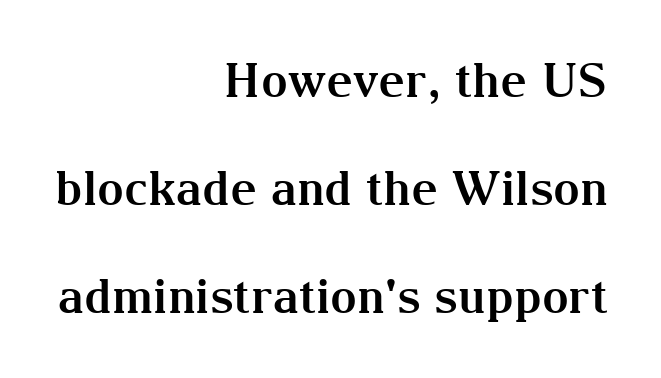
Q: Is the text bold? A: Yes.
Q: Is the text italic (slanted)? A: No, it is upright.
Q: Is the typeface a serif or a sans-serif typeface? A: Serif.
Q: Is the text underlined? A: No.
Q: How is the paragraph aligned? A: Right-aligned.
Q: Is the spacing between letters normal or unusually wide? A: Normal.
Q: Is the spacing between lines tight, normal or loose? A: Loose.
Q: Width (condensed, normal, or wide)? A: Normal.
Q: Stroke contrast? A: Medium.
Q: x-height? A: Medium.
Q: Monospaced? A: No.
